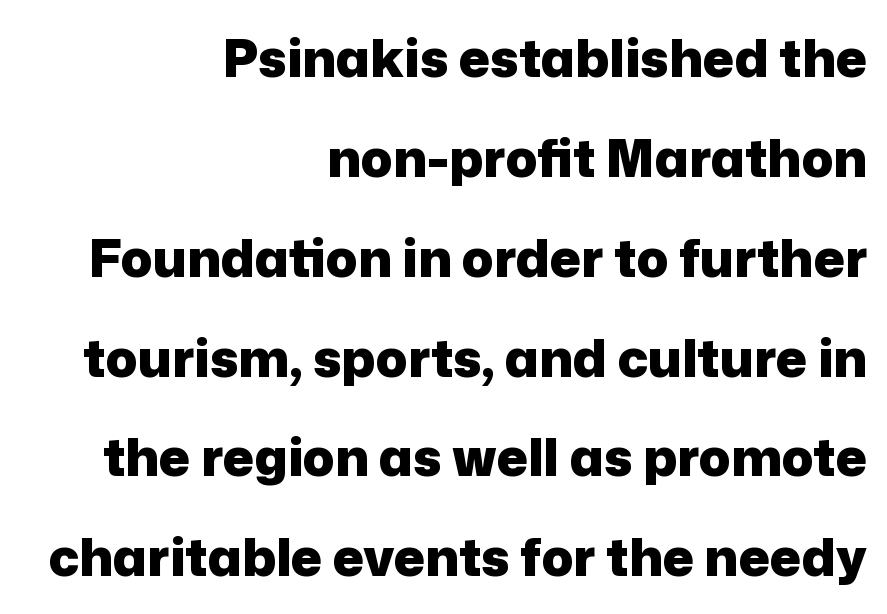
Layout note: lines flush right. Students, note that the glyphs here touch the page at normal intervals. Observe the absence of serifs on each vertical stroke in this sample. Does the lettering tilt? It doesn't — this is upright.
